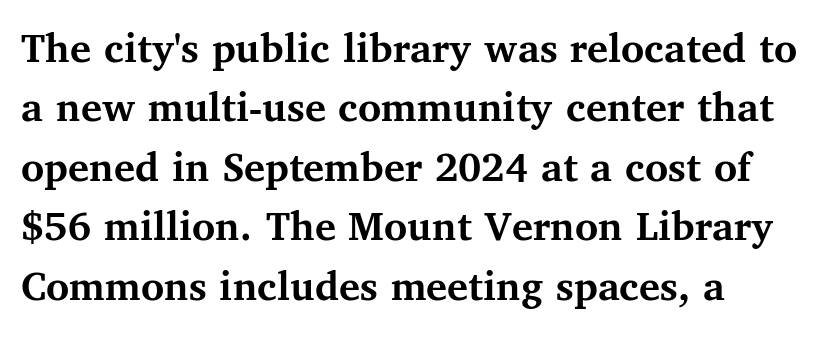
{"serif": "yes", "italic": "no", "bold": "yes", "weight": "semibold", "width": "normal", "stroke_contrast": "medium", "x_height": "medium", "monospaced": "no", "underline": "no", "line_spacing": "normal", "line_spacing_ratio": 1.35, "letter_spacing": "normal", "letter_spacing_em": 0.0, "glyph_px": 44}
